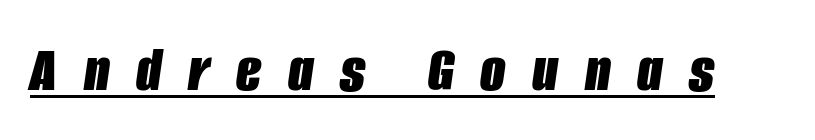
Q: Is the text bold? A: Yes.
Q: Is the text italic (slanted)? A: Yes, it leans right by about 8 degrees.
Q: Is the text underlined? A: Yes.
Q: Is the spacing between letters normal or unusually wide? A: Unusually wide.
Q: Width (condensed, normal, or wide)? A: Condensed.
Q: Stroke contrast? A: Low.
Q: x-height? A: Large.
Q: Monospaced? A: No.
